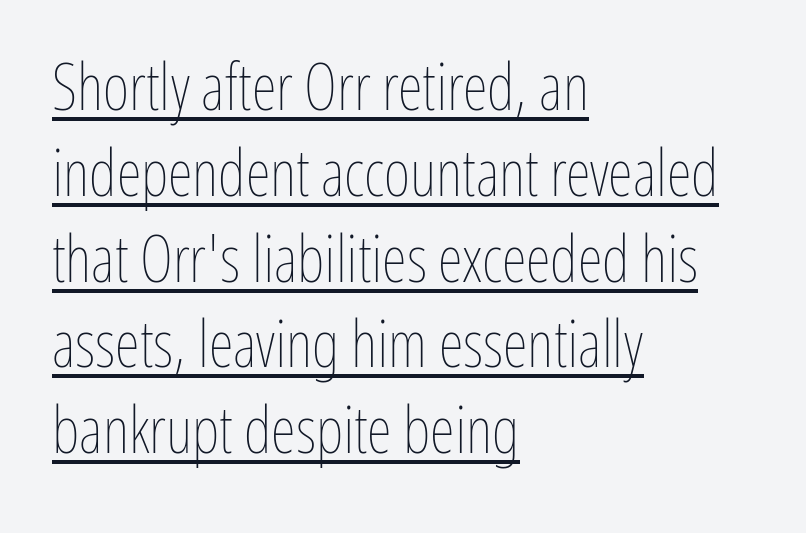
{"italic": "no", "bold": "no", "weight": "thin", "width": "condensed", "stroke_contrast": "low", "x_height": "medium", "monospaced": "no", "underline": "yes", "align": "left", "line_spacing": "normal", "line_spacing_ratio": 1.34, "letter_spacing": "normal", "letter_spacing_em": 0.0, "glyph_px": 64}
